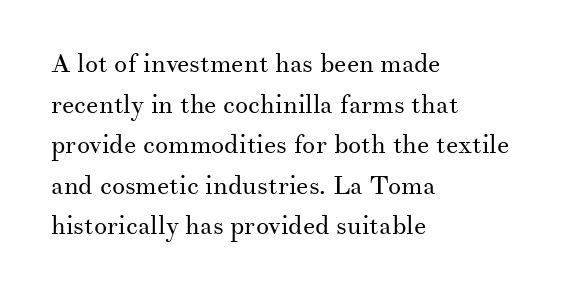
The image shows 26 px text type, upright; set left-aligned, normal line spacing (1.56x), normal letter spacing, not underlined.
